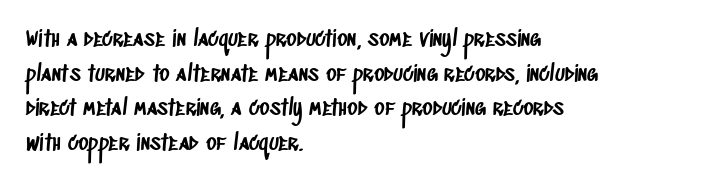
The space between consecutive lines is moderate. The type is set solid horizontally, with unmodified tracking. The passage is arranged the way most books set body copy — flush left. A bare baseline throughout the passage.
